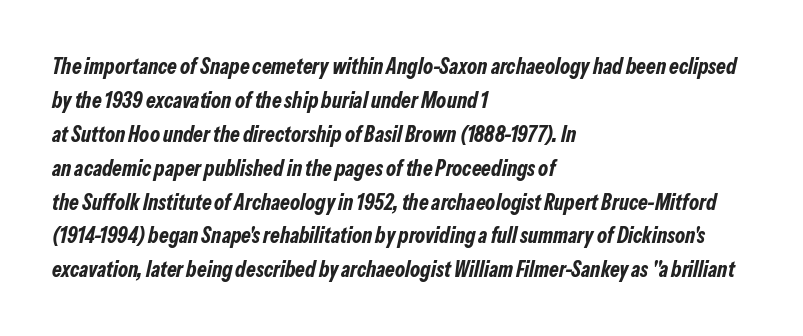
Q: Is the text bold? A: Yes.
Q: Is the text italic (slanted)? A: Yes, it leans right by about 13 degrees.
Q: Is the text underlined? A: No.
Q: How is the paragraph aligned? A: Left-aligned.
Q: Is the spacing between letters normal or unusually wide? A: Normal.
Q: Is the spacing between lines tight, normal or loose? A: Normal.
